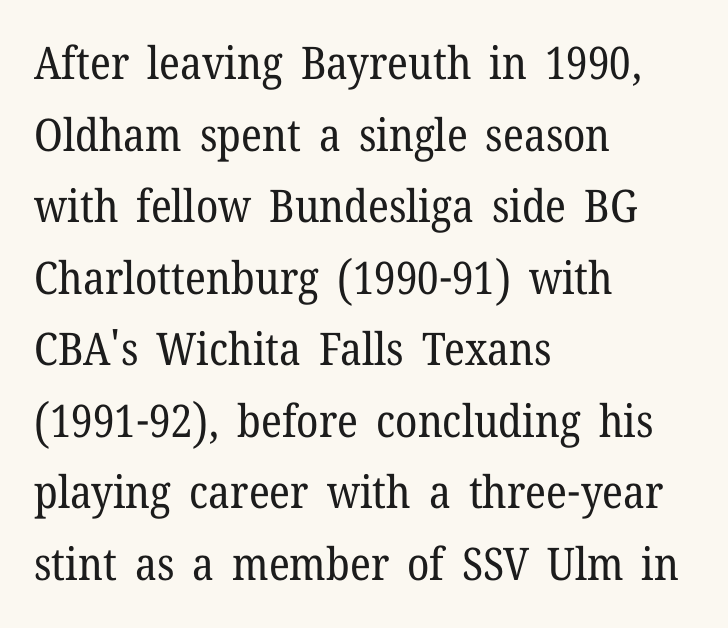
Does the type have serifs? Yes, each stem ends in a small foot. The zone under the glyphs is completely vacant. The typeface has the unassuming heft of standard copy or less. Spacing verdict: proportional, widths tailored to each character. Quick note: interline space is typical.
